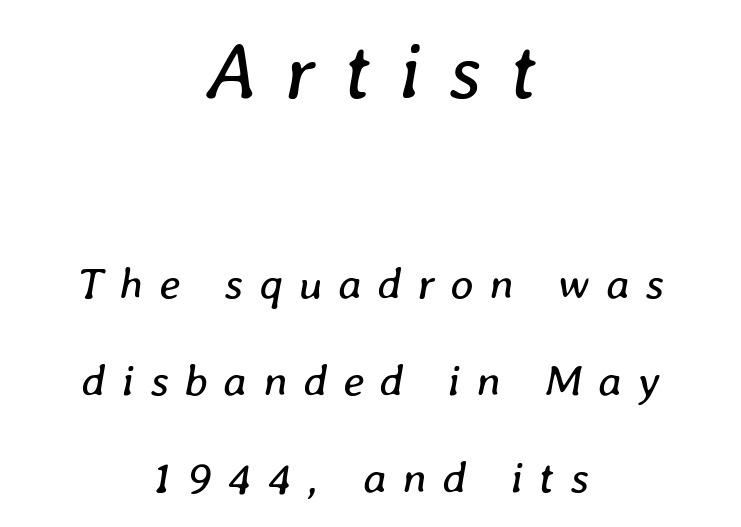
Q: Is the text bold? A: No.
Q: Is the text italic (slanted)? A: Yes, it leans right by about 8 degrees.
Q: Is the text underlined? A: No.
Q: How is the paragraph aligned? A: Centered.
Q: Is the spacing between letters normal or unusually wide? A: Unusually wide.
Q: Is the spacing between lines tight, normal or loose? A: Loose.
Q: Which block of text is set in a larger size, the first (top) or the second (bottom)? A: The first (top) one.
Q: Width (condensed, normal, or wide)? A: Normal.
Q: Stroke contrast? A: Low.
Q: x-height? A: Medium.
Q: Monospaced? A: No.
